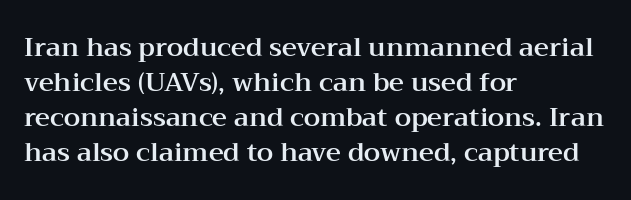
{"italic": "no", "underline": "no", "align": "left", "line_spacing": "normal", "line_spacing_ratio": 1.35, "letter_spacing": "normal", "letter_spacing_em": 0.0, "glyph_px": 26}
